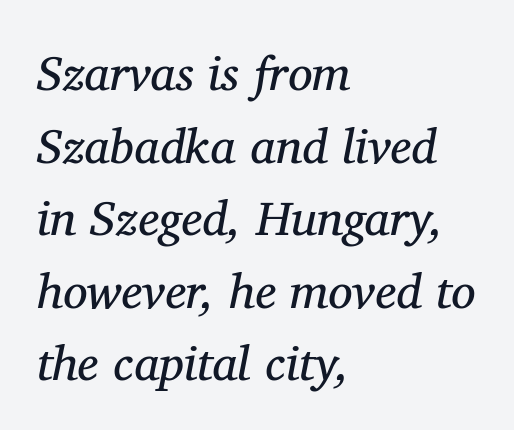
Q: Is the text bold? A: No.
Q: Is the text italic (slanted)? A: Yes, it leans right by about 11 degrees.
Q: Is the typeface a serif or a sans-serif typeface? A: Serif.
Q: Is the text underlined? A: No.
Q: How is the paragraph aligned? A: Left-aligned.
Q: Is the spacing between letters normal or unusually wide? A: Normal.
Q: Is the spacing between lines tight, normal or loose? A: Normal.
Q: Width (condensed, normal, or wide)? A: Normal.
Q: Stroke contrast? A: Medium.
Q: x-height? A: Medium.
Q: Monospaced? A: No.
